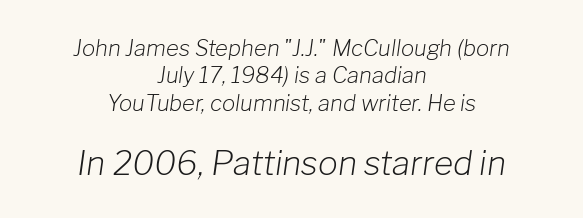
{"italic": "yes", "lean": "right", "slant_degrees": 8, "bold": "no", "weight": "light", "width": "normal", "stroke_contrast": "low", "x_height": "medium", "monospaced": "no", "underline": "no", "align": "center", "line_spacing": "normal", "line_spacing_ratio": 1.25, "letter_spacing": "normal", "letter_spacing_em": 0.0, "larger_block": "second", "size_ratio": 1.5, "glyph_px": 33}
